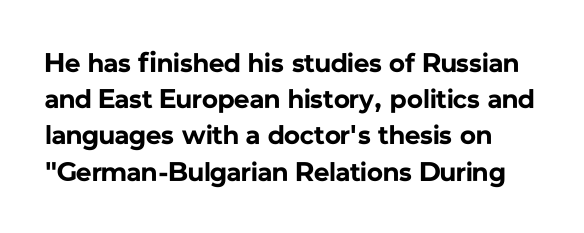
The image shows 27 px bold type, upright; set normal line spacing (1.34x), normal letter spacing, not underlined.
